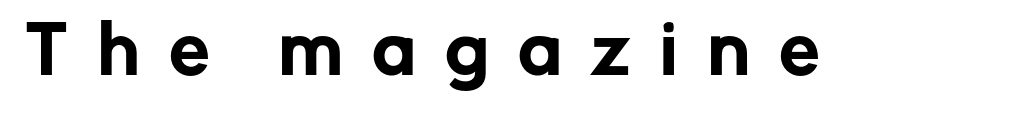
{"serif": "no", "italic": "no", "width": "normal", "stroke_contrast": "low", "x_height": "medium", "monospaced": "no", "underline": "no", "letter_spacing": "wide", "letter_spacing_em": 0.46, "glyph_px": 65}
